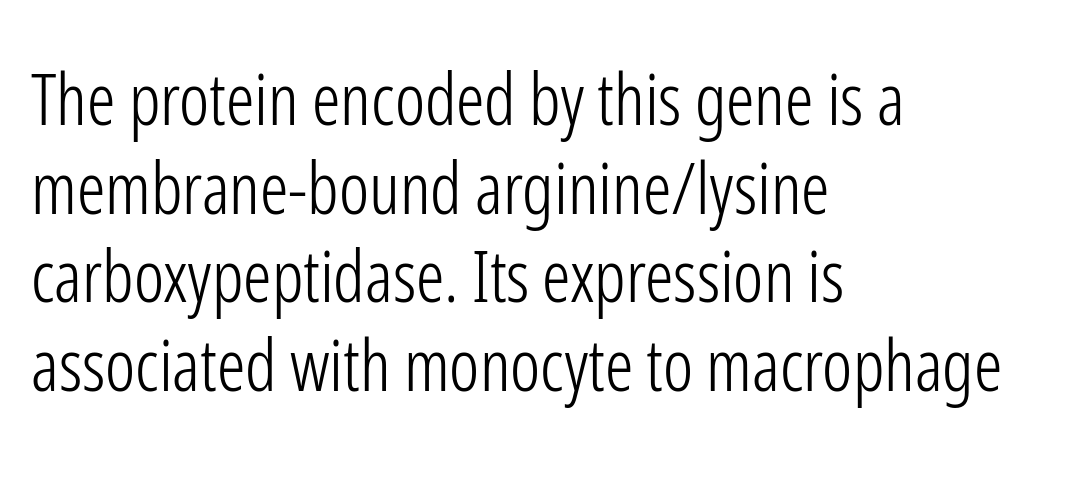
Q: Is the text bold? A: No.
Q: Is the text italic (slanted)? A: No, it is upright.
Q: Is the typeface a serif or a sans-serif typeface? A: Sans-serif.
Q: Is the text underlined? A: No.
Q: How is the paragraph aligned? A: Left-aligned.
Q: Is the spacing between letters normal or unusually wide? A: Normal.
Q: Is the spacing between lines tight, normal or loose? A: Normal.
Q: Width (condensed, normal, or wide)? A: Condensed.
Q: Stroke contrast? A: Low.
Q: x-height? A: Medium.
Q: Monospaced? A: No.
